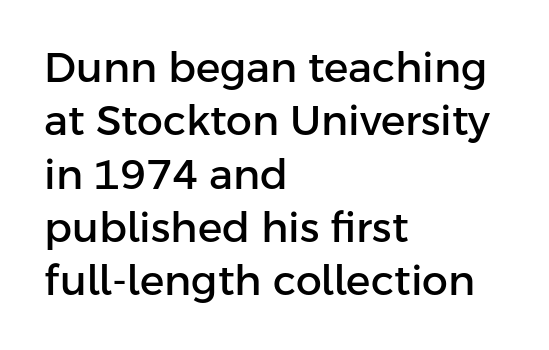
Q: Is the text italic (slanted)? A: No, it is upright.
Q: Is the typeface a serif or a sans-serif typeface? A: Sans-serif.
Q: Is the text underlined? A: No.
Q: How is the paragraph aligned? A: Left-aligned.
Q: Is the spacing between letters normal or unusually wide? A: Normal.
Q: Is the spacing between lines tight, normal or loose? A: Normal.
Q: Width (condensed, normal, or wide)? A: Normal.
Q: Stroke contrast? A: Low.
Q: x-height? A: Medium.
Q: Monospaced? A: No.
